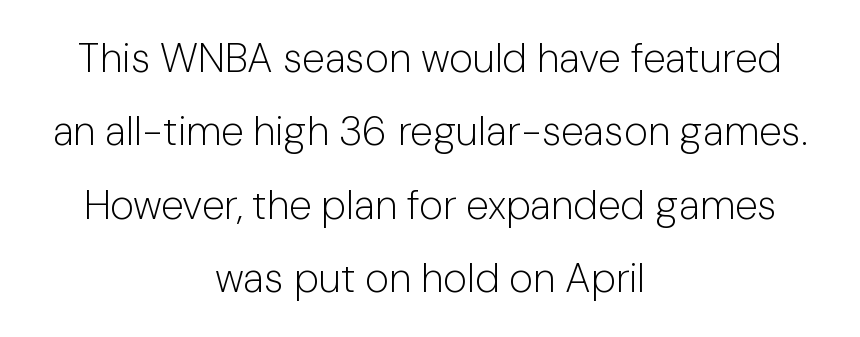
{"serif": "no", "italic": "no", "bold": "no", "weight": "light", "width": "normal", "stroke_contrast": "low", "x_height": "medium", "monospaced": "no", "underline": "no", "align": "center", "line_spacing_ratio": 1.79, "letter_spacing": "normal", "letter_spacing_em": 0.0, "glyph_px": 41}
